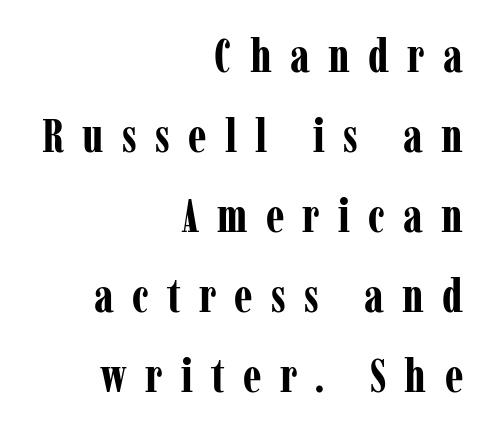
{"serif": "yes", "italic": "no", "bold": "yes", "weight": "bold", "width": "condensed", "stroke_contrast": "low", "x_height": "medium", "monospaced": "no", "underline": "no", "align": "right", "line_spacing": "normal", "line_spacing_ratio": 1.7, "letter_spacing": "wide", "letter_spacing_em": 0.39, "glyph_px": 47}
